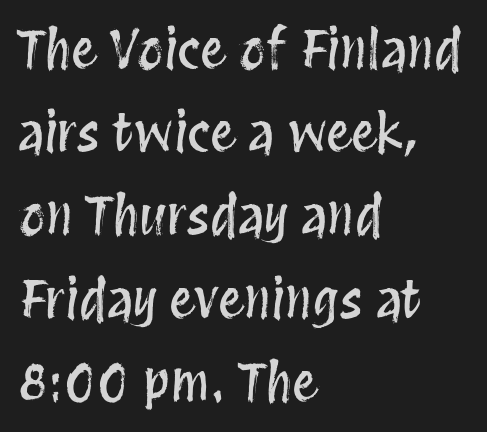
The image shows 52 px condensed type, upright; set left-aligned, normal line spacing (1.6x), normal letter spacing, not underlined; medium stroke contrast and a large x-height.
